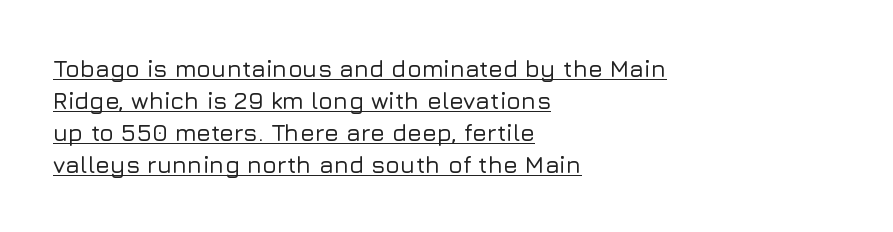
The string is rendered with underlining switched on. The rag falls on the right side of this text block. Characters remain perfectly vertical along every line. Summary of vertical rhythm: regular, with standard interline spacing.
